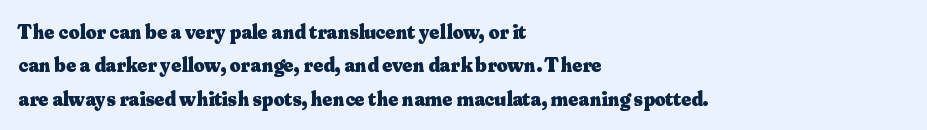
{"italic": "no", "bold": "yes", "underline": "no", "align": "left", "line_spacing": "normal", "line_spacing_ratio": 1.59, "letter_spacing": "normal", "letter_spacing_em": 0.0, "glyph_px": 21}
